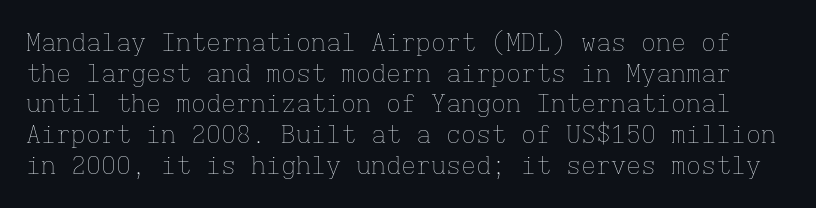
{"italic": "no", "bold": "no", "underline": "no", "line_spacing_ratio": 1.23, "letter_spacing": "normal", "letter_spacing_em": 0.0, "glyph_px": 25}
